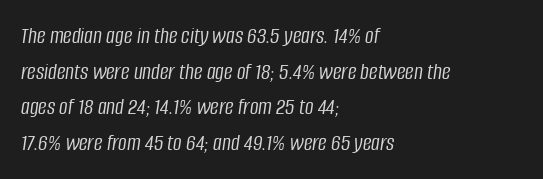
When letters slant like this, we call the style italic. This rendering features lettering with no underline. Counters stay open thanks to moderate or lighter strokes. Line beginnings align vertically; line endings do not. This sample keeps an unexceptional amount of space between lines.
